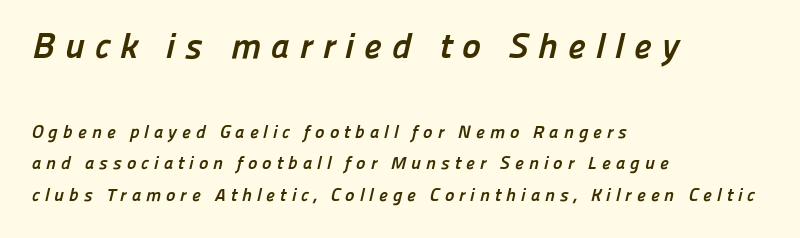
Q: Is the text bold? A: Yes.
Q: Is the typeface a serif or a sans-serif typeface? A: Sans-serif.
Q: Is the text underlined? A: No.
Q: How is the paragraph aligned? A: Left-aligned.
Q: Is the spacing between letters normal or unusually wide? A: Unusually wide.
Q: Which block of text is set in a larger size, the first (top) or the second (bottom)? A: The first (top) one.
Q: Width (condensed, normal, or wide)? A: Normal.
Q: Stroke contrast? A: Low.
Q: x-height? A: Medium.
Q: Monospaced? A: No.
